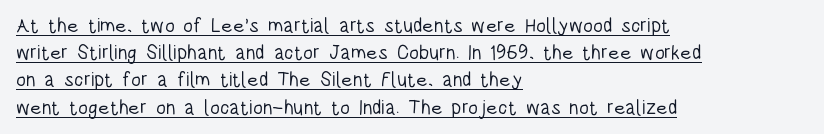
Q: Is the text bold? A: No.
Q: Is the text italic (slanted)? A: No, it is upright.
Q: Is the text underlined? A: Yes.
Q: How is the paragraph aligned? A: Left-aligned.
Q: Is the spacing between letters normal or unusually wide? A: Normal.
Q: Is the spacing between lines tight, normal or loose? A: Normal.
